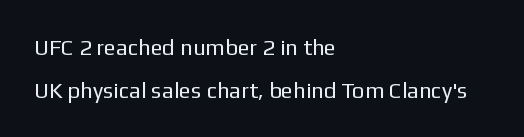
The image shows 22 px text type, upright; set left-aligned, loose line spacing (1.94x), normal letter spacing, not underlined.
